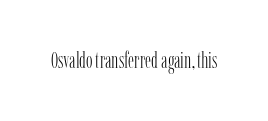
The image shows 22 px text type, upright; set normal letter spacing, not underlined.
